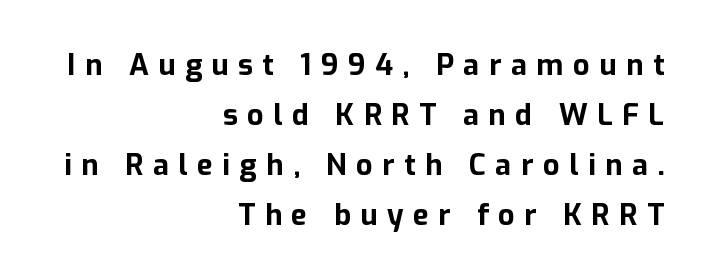
Has an underline been added? It has not. This sample uses a sans-serif face. Horizontal alignment here is rightward, an uncommon choice for prose. It's the straight-up-and-down kind of type. Looks like regular typesetting: each glyph gets only the width it needs.
